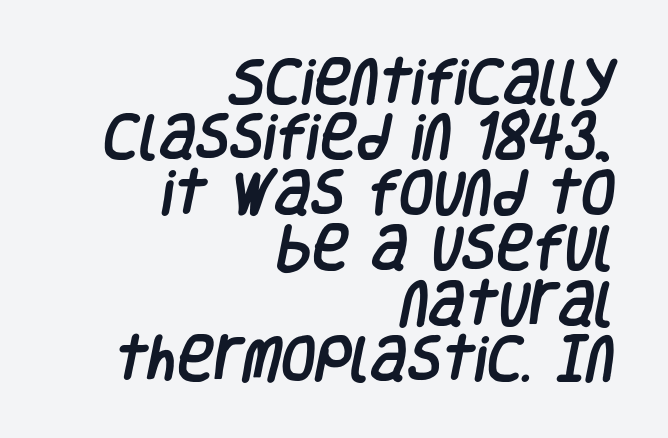
{"serif": "no", "width": "condensed", "stroke_contrast": "low", "x_height": "large", "monospaced": "no", "underline": "no", "align": "right", "line_spacing": "tight", "line_spacing_ratio": 1.11, "letter_spacing": "normal", "letter_spacing_em": 0.0, "glyph_px": 50}
